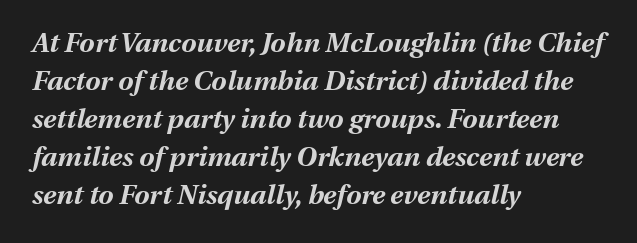
The image shows 27 px bold type, italic (leaning right); set left-aligned, normal line spacing (1.41x), normal letter spacing, not underlined.
